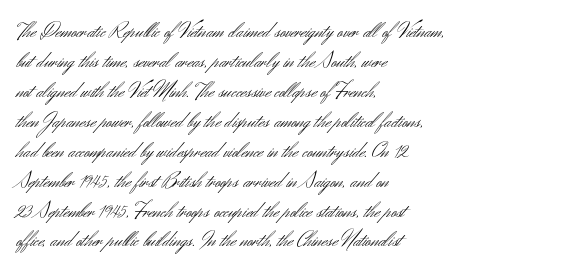
The image shows 22 px text type; set left-aligned, normal line spacing (1.36x), normal letter spacing, not underlined.
